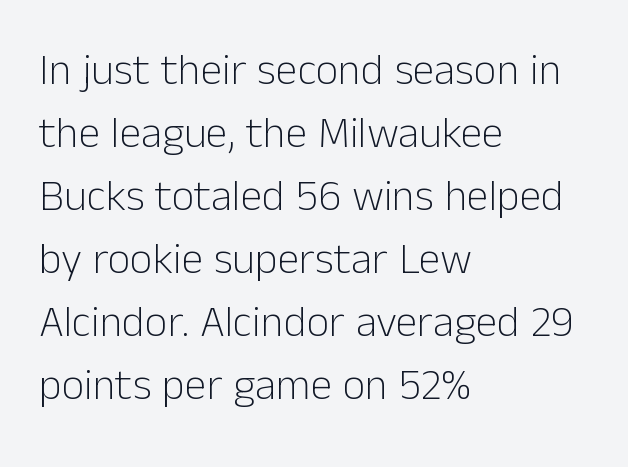
Q: Is the text bold? A: No.
Q: Is the text italic (slanted)? A: No, it is upright.
Q: Is the typeface a serif or a sans-serif typeface? A: Sans-serif.
Q: Is the text underlined? A: No.
Q: How is the paragraph aligned? A: Left-aligned.
Q: Is the spacing between letters normal or unusually wide? A: Normal.
Q: Is the spacing between lines tight, normal or loose? A: Normal.
Q: Width (condensed, normal, or wide)? A: Normal.
Q: Stroke contrast? A: Low.
Q: x-height? A: Medium.
Q: Monospaced? A: No.
